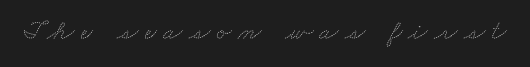
Q: Is the text bold? A: No.
Q: Is the text underlined? A: No.
Q: Is the spacing between letters normal or unusually wide? A: Unusually wide.
Q: Width (condensed, normal, or wide)? A: Wide.
Q: Stroke contrast? A: Medium.
Q: x-height? A: Small.
Q: Monospaced? A: No.
